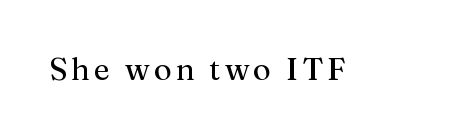
The image shows 31 px regular-weight serif type, upright; set not underlined; medium stroke contrast and a medium x-height.
